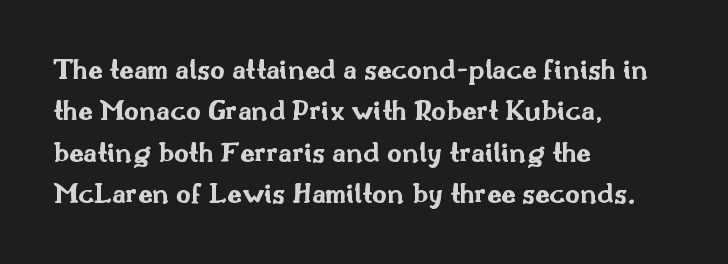
Characters remain perfectly vertical along every line. Typographically, this falls in the sans-serif category. If you drew a ruler down the left edge, every line would touch it. Baseline-to-baseline distance is the conventional proportion of letter height. Caption: standard tracking, unaltered.
